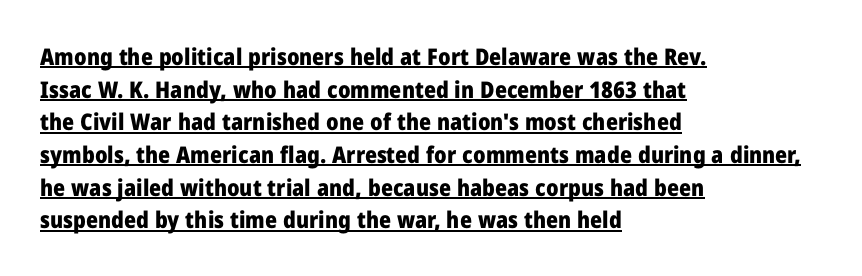
The lettering is marked with a stroke running underneath it. Chunky letters — that's bold for sure. The horizontal fit of the characters is conventional and even. Notice how descenders clear the ascenders below comfortably — that's standard leading. Designer's note — italics off, roman on. Visually the block forms a straight wall on the left and a jagged coastline on the right.
